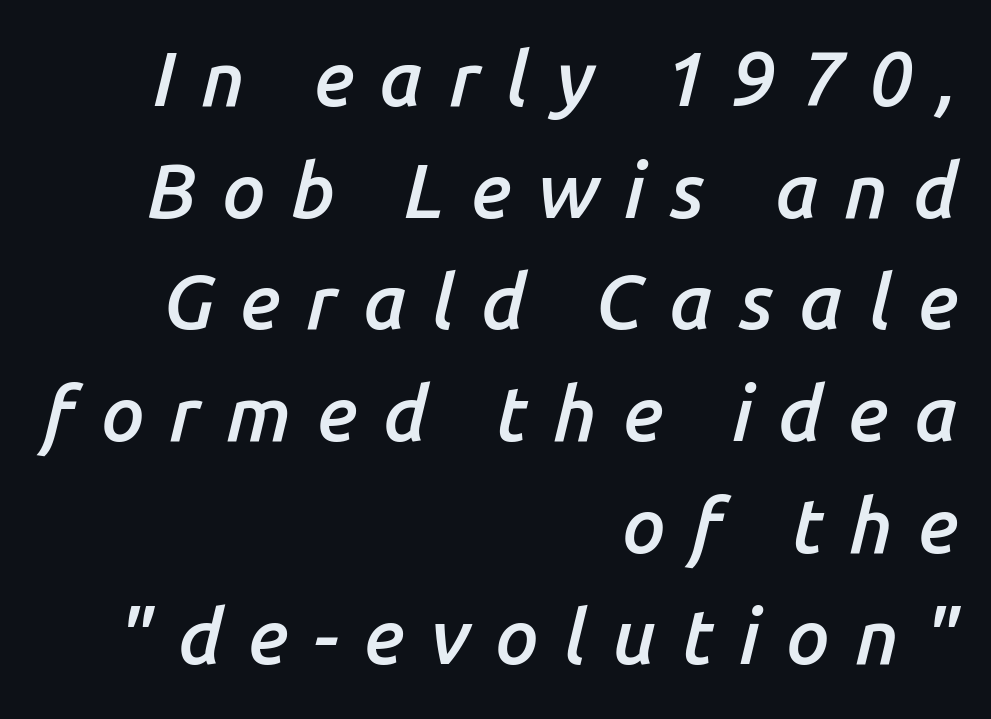
Display-style spreading of the glyphs; the letterfit is very open. The leading is moderate, giving the passage an even texture. Teacher's note: observe the even right margin — that is flush-right alignment. Proportional: the letters do not fall into vertical columns. No word sits above an underline.
